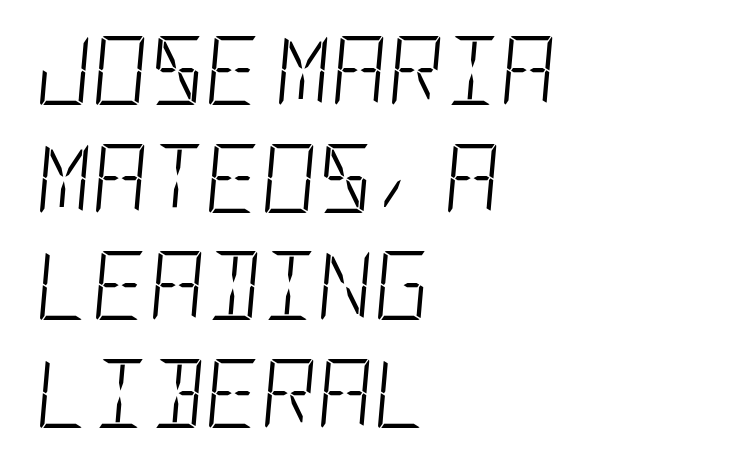
The leading is moderate, giving the passage an even texture. The line texture is even and compact thanks to regular tracking. Characters are canted at an angle relative to the baseline's perpendicular. The ragged edge is on the right, which tells us the setting is flush left. No word sits above an underline. Is this a heavy cut? Hardly; it is regular or lighter.
